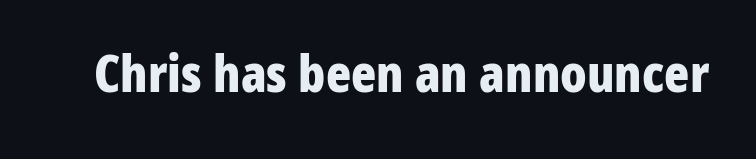
Q: Is the text bold? A: Yes.
Q: Is the text italic (slanted)? A: No, it is upright.
Q: Is the typeface a serif or a sans-serif typeface? A: Sans-serif.
Q: Is the text underlined? A: No.
Q: Is the spacing between letters normal or unusually wide? A: Normal.
Q: Width (condensed, normal, or wide)? A: Condensed.
Q: Stroke contrast? A: Low.
Q: x-height? A: Medium.
Q: Monospaced? A: No.
